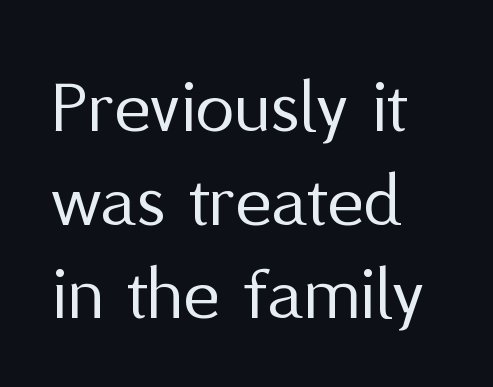
Q: Is the text bold? A: No.
Q: Is the text italic (slanted)? A: No, it is upright.
Q: Is the typeface a serif or a sans-serif typeface? A: Sans-serif.
Q: Is the text underlined? A: No.
Q: Is the spacing between letters normal or unusually wide? A: Normal.
Q: Width (condensed, normal, or wide)? A: Normal.
Q: Stroke contrast? A: Medium.
Q: x-height? A: Medium.
Q: Monospaced? A: No.
